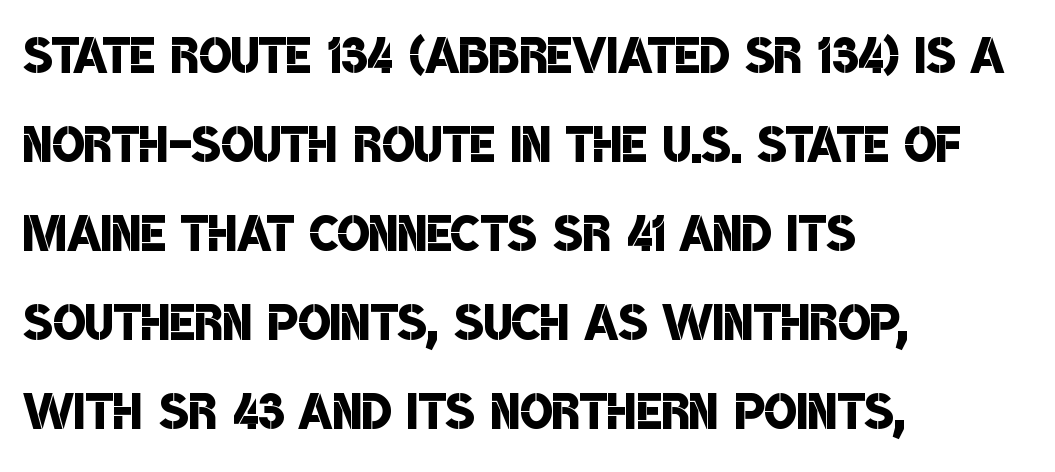
{"serif": "no", "bold": "semi", "weight": "semibold", "width": "condensed", "stroke_contrast": "low", "x_height": "large", "monospaced": "no", "underline": "no", "align": "left", "line_spacing": "normal", "line_spacing_ratio": 1.31, "letter_spacing": "normal", "letter_spacing_em": 0.0, "glyph_px": 68}
